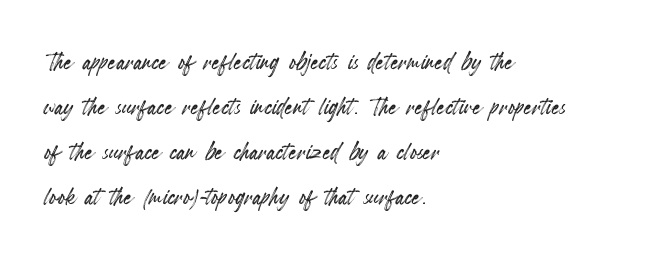
Q: Is the text italic (slanted)? A: Yes.
Q: Is the text underlined? A: No.
Q: How is the paragraph aligned? A: Left-aligned.
Q: Is the spacing between letters normal or unusually wide? A: Normal.
Q: Is the spacing between lines tight, normal or loose? A: Normal.
Q: Width (condensed, normal, or wide)? A: Condensed.
Q: x-height? A: Small.
Q: Monospaced? A: No.
